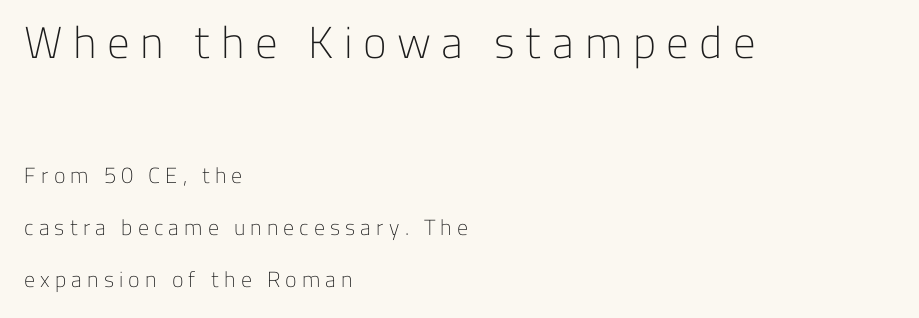
{"serif": "no", "italic": "no", "bold": "no", "weight": "light", "width": "normal", "stroke_contrast": "low", "x_height": "medium", "monospaced": "no", "underline": "no", "align": "left", "line_spacing": "loose", "line_spacing_ratio": 2.36, "letter_spacing": "wide", "letter_spacing_em": 0.23, "larger_block": "first", "size_ratio": 2.05, "glyph_px": 45}
